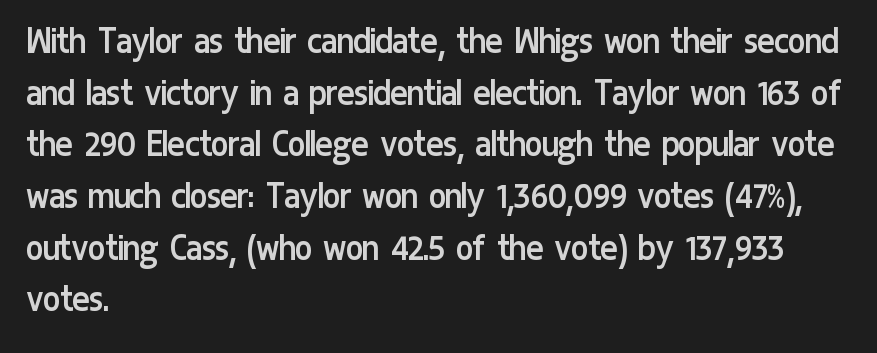
The image shows 41 px regular-weight, condensed sans-serif type, upright; set left-aligned, normal line spacing (1.26x), normal letter spacing, not underlined; low stroke contrast and a medium x-height.
